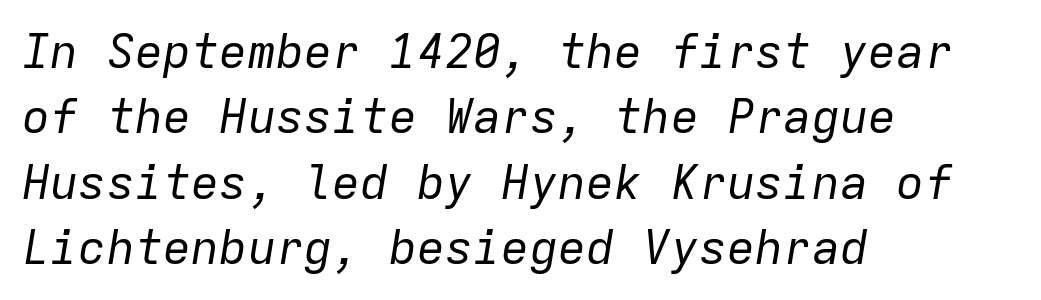
{"italic": "yes", "lean": "right", "slant_degrees": 9, "bold": "no", "weight": "regular", "width": "normal", "stroke_contrast": "low", "x_height": "medium", "monospaced": "yes", "underline": "no", "align": "left", "line_spacing": "normal", "line_spacing_ratio": 1.39, "letter_spacing": "normal", "letter_spacing_em": 0.0, "glyph_px": 47}
